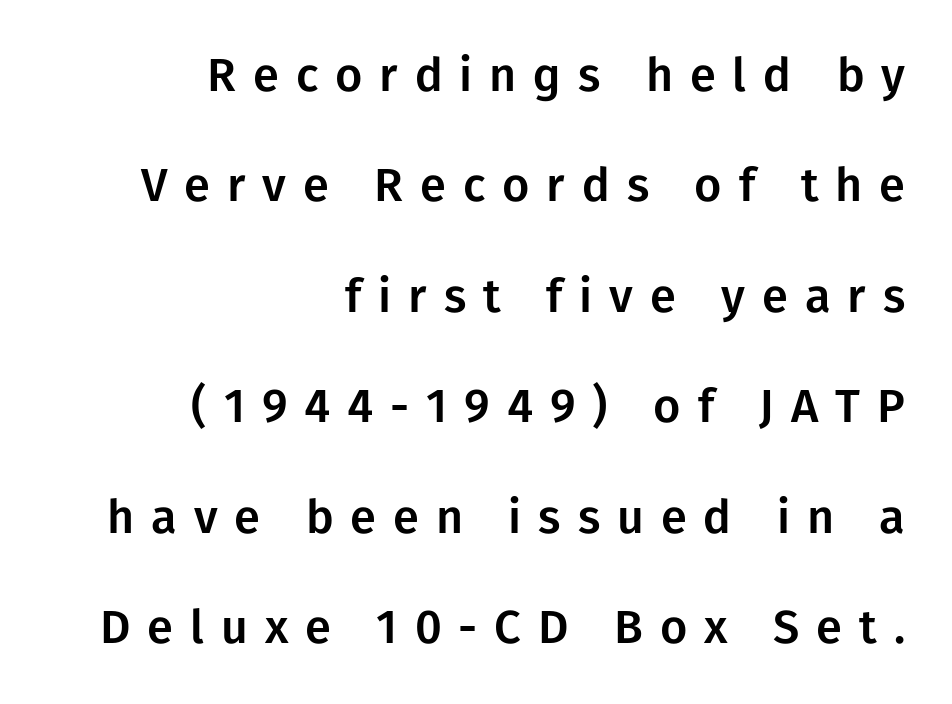
The image shows 47 px sans-serif type, upright; set right-aligned, loose line spacing (2.35x), unusually wide letter spacing (+0.36 em), not underlined; low stroke contrast and a medium x-height.
